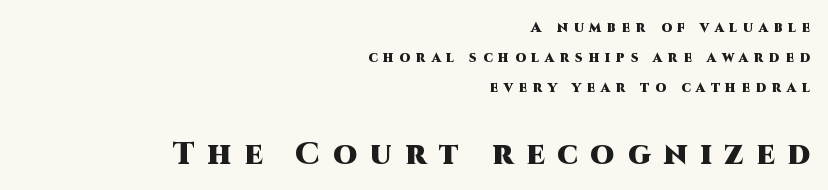
The passage shown is not underscored anywhere. The rendering inserts visible extra space after every character. Think of a printed novel: that variable character pitch is what you see here. Visually the block forms a straight wall on the right and a jagged coastline on the left. You'd pick this weight for a headline — it's a proper bold. Size contrast runs from small at the top to large at the bottom.
